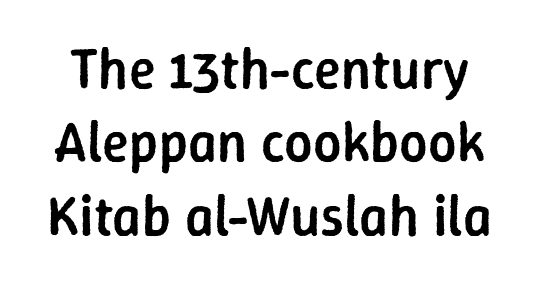
Q: Is the text bold? A: Semi-bold.
Q: Is the text italic (slanted)? A: No, it is upright.
Q: Is the typeface a serif or a sans-serif typeface? A: Sans-serif.
Q: Is the text underlined? A: No.
Q: Is the spacing between letters normal or unusually wide? A: Normal.
Q: Is the spacing between lines tight, normal or loose? A: Normal.
Q: Width (condensed, normal, or wide)? A: Normal.
Q: Stroke contrast? A: Low.
Q: x-height? A: Medium.
Q: Monospaced? A: No.
